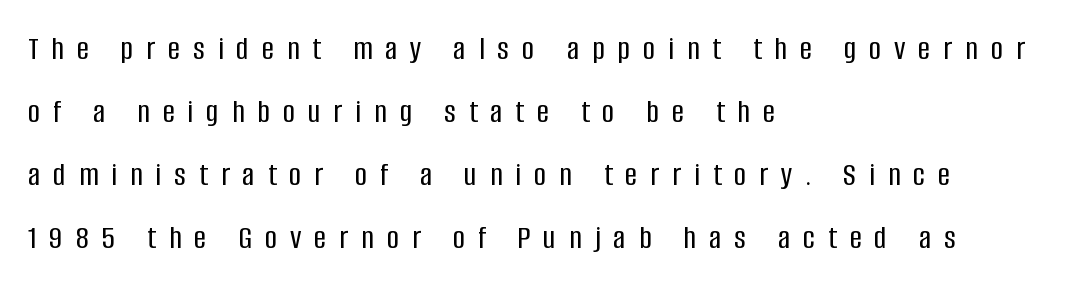
Q: Is the text italic (slanted)? A: No, it is upright.
Q: Is the typeface a serif or a sans-serif typeface? A: Sans-serif.
Q: Is the text underlined? A: No.
Q: How is the paragraph aligned? A: Left-aligned.
Q: Is the spacing between letters normal or unusually wide? A: Unusually wide.
Q: Width (condensed, normal, or wide)? A: Condensed.
Q: Stroke contrast? A: Low.
Q: x-height? A: Large.
Q: Monospaced? A: No.
